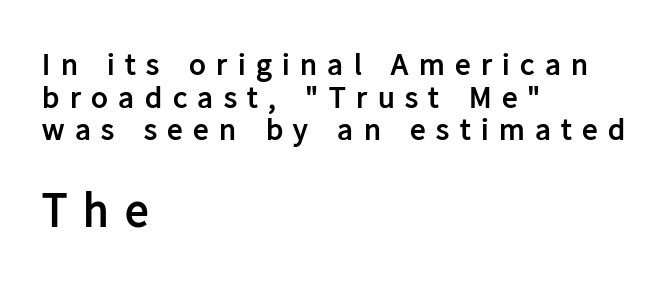
What's the leading like? Squeezed, with rows nearly overlapping. Plenty of ink on the page — the face is bold. Typographically, this falls in the sans-serif category. Do the characters align in a grid? No, the font is proportional.
